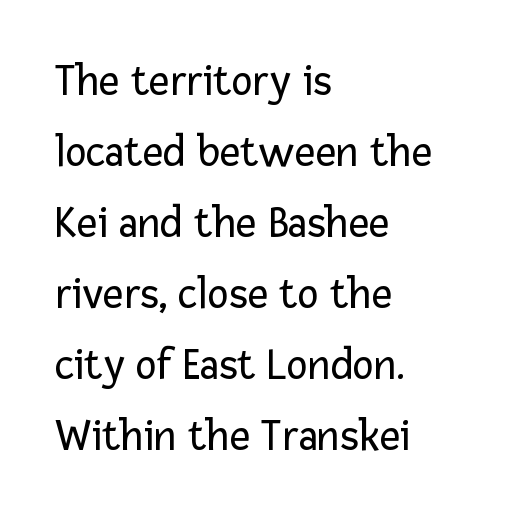
{"serif": "no", "italic": "no", "bold": "no", "weight": "regular", "width": "normal", "stroke_contrast": "low", "x_height": "medium", "monospaced": "no", "underline": "no", "align": "left", "line_spacing": "normal", "line_spacing_ratio": 1.58, "letter_spacing": "normal", "letter_spacing_em": 0.0, "glyph_px": 45}
